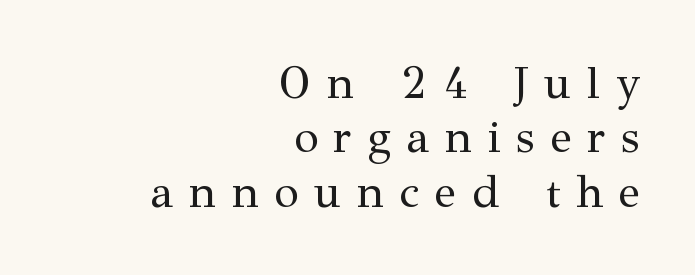
{"serif": "yes", "italic": "no", "bold": "no", "weight": "regular", "width": "normal", "stroke_contrast": "medium", "x_height": "medium", "monospaced": "no", "underline": "no", "align": "right", "line_spacing_ratio": 1.21, "letter_spacing": "wide", "letter_spacing_em": 0.35, "glyph_px": 45}
